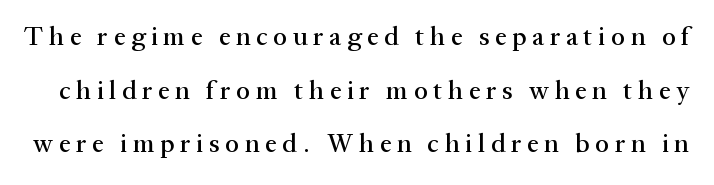
The image shows 26 px text type, upright; set loose line spacing (2.06x), unusually wide letter spacing (+0.22 em), not underlined.
